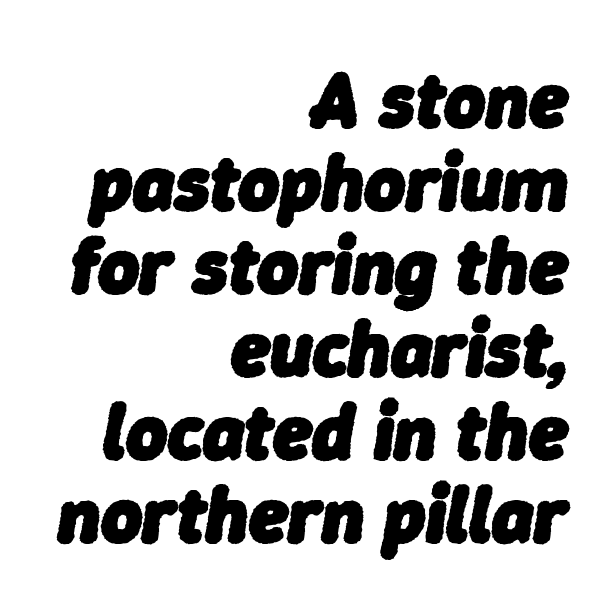
The image shows 79 px heavy type, italic (leaning right); set right-aligned, tight line spacing (1.05x), normal letter spacing, not underlined; low stroke contrast and a medium x-height.
